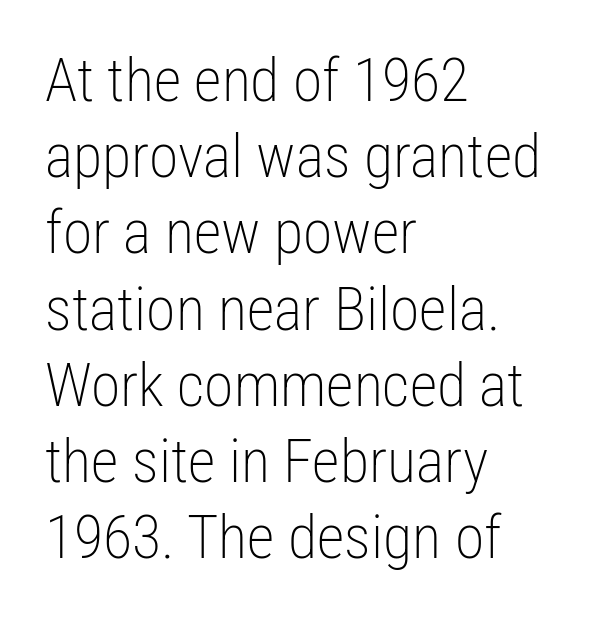
{"serif": "no", "italic": "no", "bold": "no", "weight": "light", "width": "condensed", "stroke_contrast": "low", "x_height": "medium", "monospaced": "no", "underline": "no", "align": "left", "line_spacing": "normal", "line_spacing_ratio": 1.27, "letter_spacing": "normal", "letter_spacing_em": 0.0, "glyph_px": 60}
